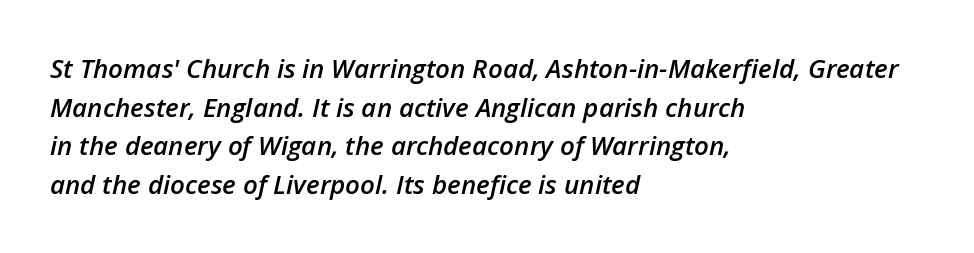
Q: Is the text bold? A: Semi-bold.
Q: Is the text italic (slanted)? A: Yes, it leans right by about 12 degrees.
Q: Is the text underlined? A: No.
Q: How is the paragraph aligned? A: Left-aligned.
Q: Is the spacing between letters normal or unusually wide? A: Normal.
Q: Is the spacing between lines tight, normal or loose? A: Normal.
